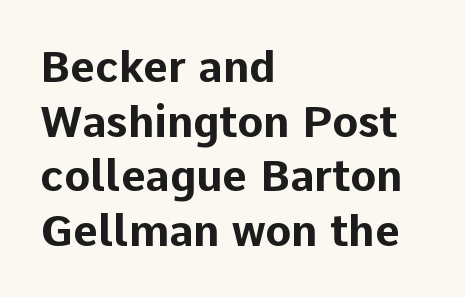
Q: Is the text bold? A: Yes.
Q: Is the text italic (slanted)? A: No, it is upright.
Q: Is the typeface a serif or a sans-serif typeface? A: Sans-serif.
Q: Is the text underlined? A: No.
Q: How is the paragraph aligned? A: Left-aligned.
Q: Is the spacing between letters normal or unusually wide? A: Normal.
Q: Is the spacing between lines tight, normal or loose? A: Normal.
Q: Width (condensed, normal, or wide)? A: Normal.
Q: Stroke contrast? A: Low.
Q: x-height? A: Medium.
Q: Monospaced? A: No.
